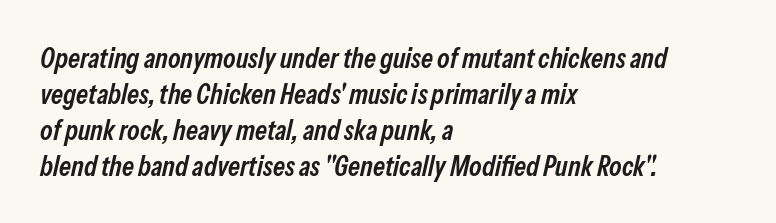
In terms of letterspacing, this is plain default setting. Vertical spacing — default. Alignment: flush left. This is oblique type, the kind used for emphasis or titles.
